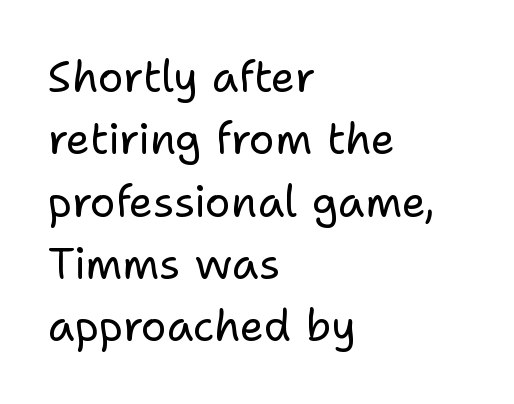
Q: Is the text bold? A: No.
Q: Is the text italic (slanted)? A: No, it is upright.
Q: Is the typeface a serif or a sans-serif typeface? A: Sans-serif.
Q: Is the text underlined? A: No.
Q: How is the paragraph aligned? A: Left-aligned.
Q: Is the spacing between letters normal or unusually wide? A: Normal.
Q: Is the spacing between lines tight, normal or loose? A: Normal.
Q: Width (condensed, normal, or wide)? A: Normal.
Q: Stroke contrast? A: Low.
Q: x-height? A: Medium.
Q: Monospaced? A: No.
